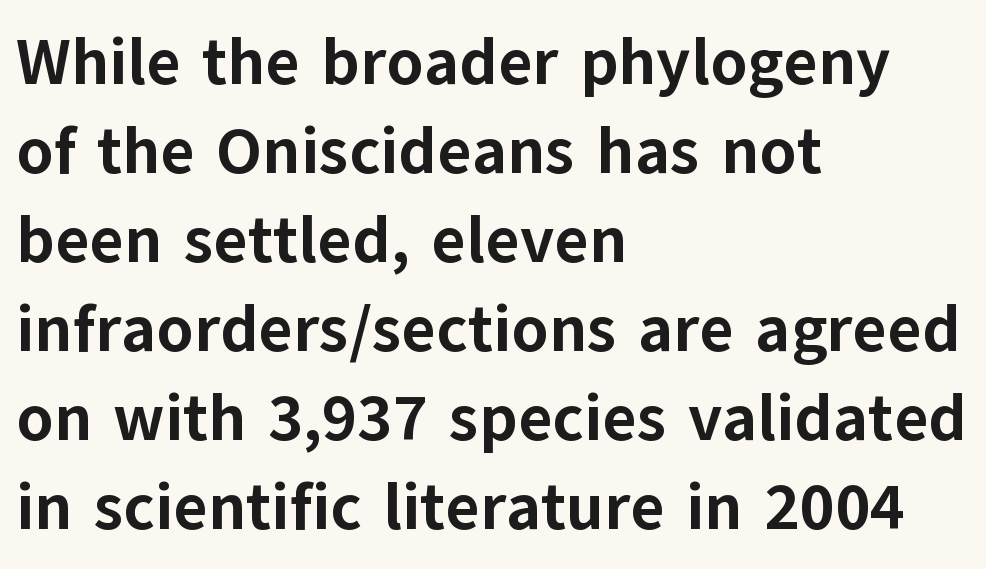
Q: Is the text bold? A: Yes.
Q: Is the text italic (slanted)? A: No, it is upright.
Q: Is the typeface a serif or a sans-serif typeface? A: Sans-serif.
Q: Is the text underlined? A: No.
Q: How is the paragraph aligned? A: Left-aligned.
Q: Is the spacing between letters normal or unusually wide? A: Normal.
Q: Is the spacing between lines tight, normal or loose? A: Normal.
Q: Width (condensed, normal, or wide)? A: Normal.
Q: Stroke contrast? A: Low.
Q: x-height? A: Medium.
Q: Monospaced? A: No.
